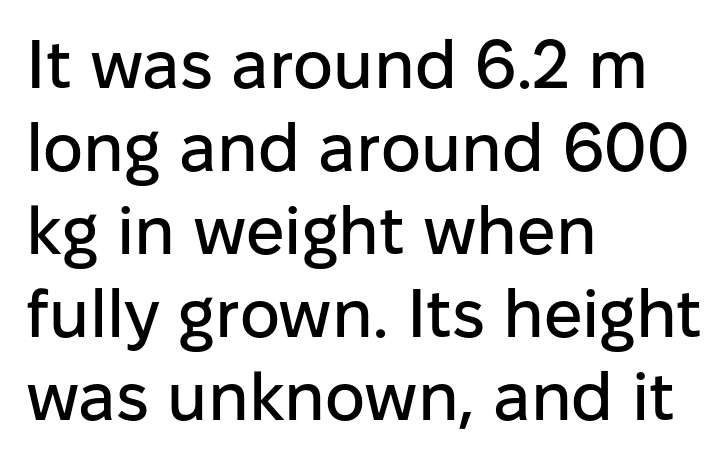
{"serif": "no", "italic": "no", "width": "normal", "stroke_contrast": "low", "x_height": "medium", "monospaced": "no", "underline": "no", "align": "left", "line_spacing_ratio": 1.22, "letter_spacing": "normal", "letter_spacing_em": 0.0, "glyph_px": 68}
